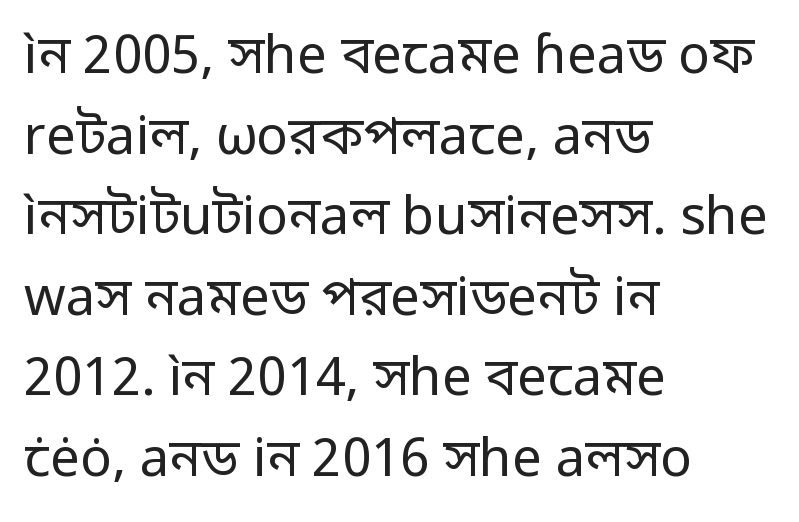
Q: Is the text bold? A: No.
Q: Is the text italic (slanted)? A: No, it is upright.
Q: Is the typeface a serif or a sans-serif typeface? A: Sans-serif.
Q: Is the text underlined? A: No.
Q: How is the paragraph aligned? A: Left-aligned.
Q: Is the spacing between letters normal or unusually wide? A: Normal.
Q: Is the spacing between lines tight, normal or loose? A: Normal.
Q: Width (condensed, normal, or wide)? A: Normal.
Q: Stroke contrast? A: Low.
Q: x-height? A: Medium.
Q: Monospaced? A: No.
